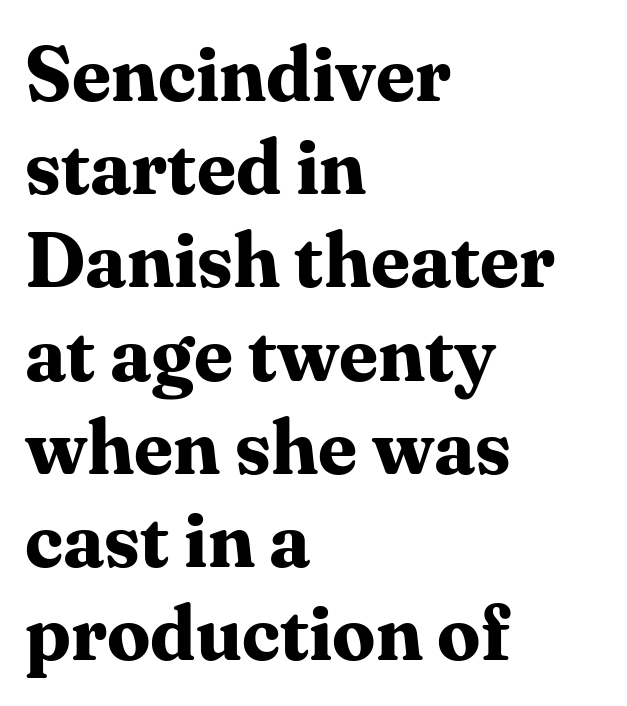
The image shows 77 px bold serif type, upright; set left-aligned, line spacing 1.21x, normal letter spacing, not underlined; medium stroke contrast and a medium x-height.
